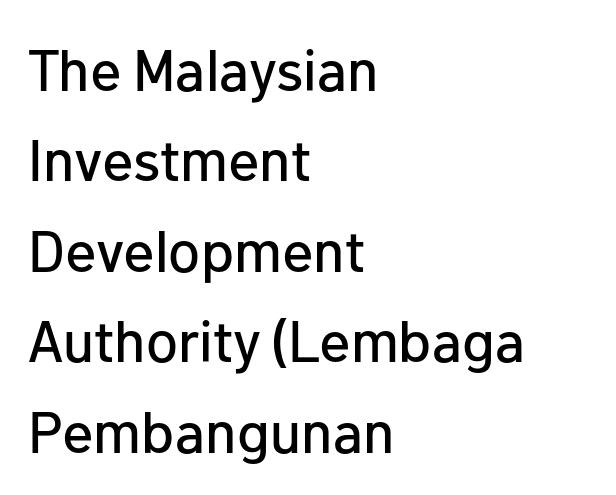
{"serif": "no", "italic": "no", "width": "normal", "stroke_contrast": "low", "x_height": "medium", "monospaced": "no", "underline": "no", "align": "left", "line_spacing": "normal", "line_spacing_ratio": 1.56, "letter_spacing": "normal", "letter_spacing_em": 0.0, "glyph_px": 58}
